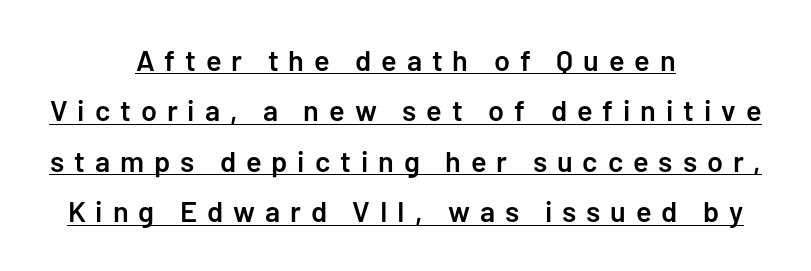
{"serif": "no", "italic": "no", "bold": "semi", "weight": "semibold", "width": "normal", "stroke_contrast": "low", "x_height": "medium", "monospaced": "no", "underline": "yes", "align": "center", "line_spacing_ratio": 1.74, "letter_spacing": "wide", "letter_spacing_em": 0.34, "glyph_px": 29}
